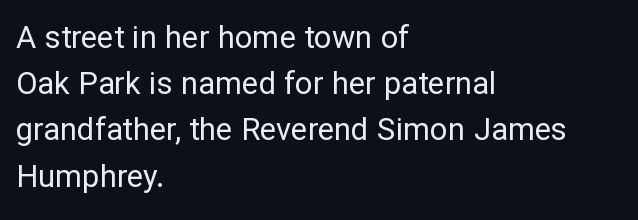
{"serif": "no", "italic": "no", "bold": "no", "weight": "regular", "width": "normal", "stroke_contrast": "low", "x_height": "medium", "monospaced": "no", "underline": "no", "align": "left", "line_spacing": "normal", "line_spacing_ratio": 1.49, "letter_spacing": "normal", "letter_spacing_em": 0.0, "glyph_px": 31}
